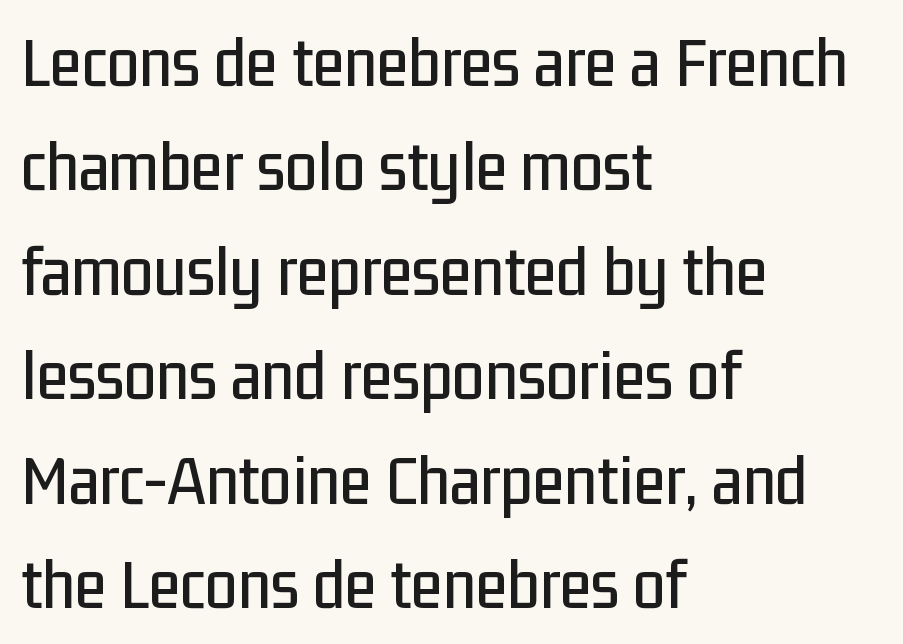
Q: Is the text italic (slanted)? A: No, it is upright.
Q: Is the typeface a serif or a sans-serif typeface? A: Sans-serif.
Q: Is the text underlined? A: No.
Q: How is the paragraph aligned? A: Left-aligned.
Q: Is the spacing between letters normal or unusually wide? A: Normal.
Q: Is the spacing between lines tight, normal or loose? A: Normal.
Q: Width (condensed, normal, or wide)? A: Condensed.
Q: Stroke contrast? A: Low.
Q: x-height? A: Medium.
Q: Monospaced? A: No.
